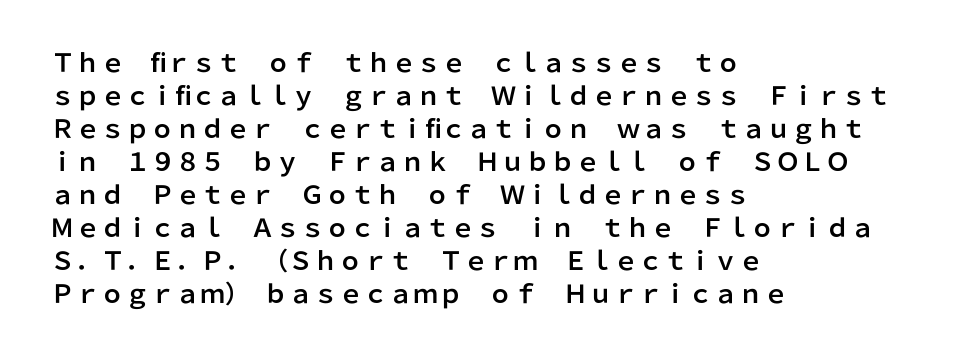
Q: Is the text italic (slanted)? A: No, it is upright.
Q: Is the text underlined? A: No.
Q: How is the paragraph aligned? A: Left-aligned.
Q: Is the spacing between letters normal or unusually wide? A: Normal.
Q: Is the spacing between lines tight, normal or loose? A: Normal.
